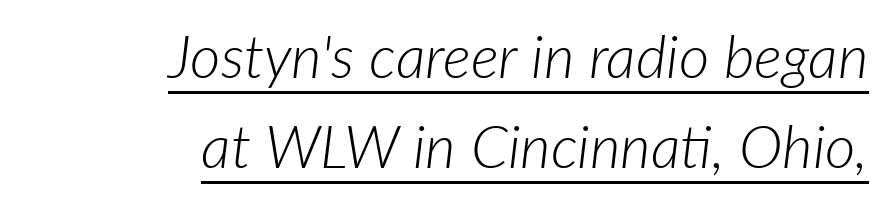
The image shows 59 px light type, italic (leaning right); set right-aligned, normal line spacing (1.52x), normal letter spacing, underlined; low stroke contrast and a medium x-height.
